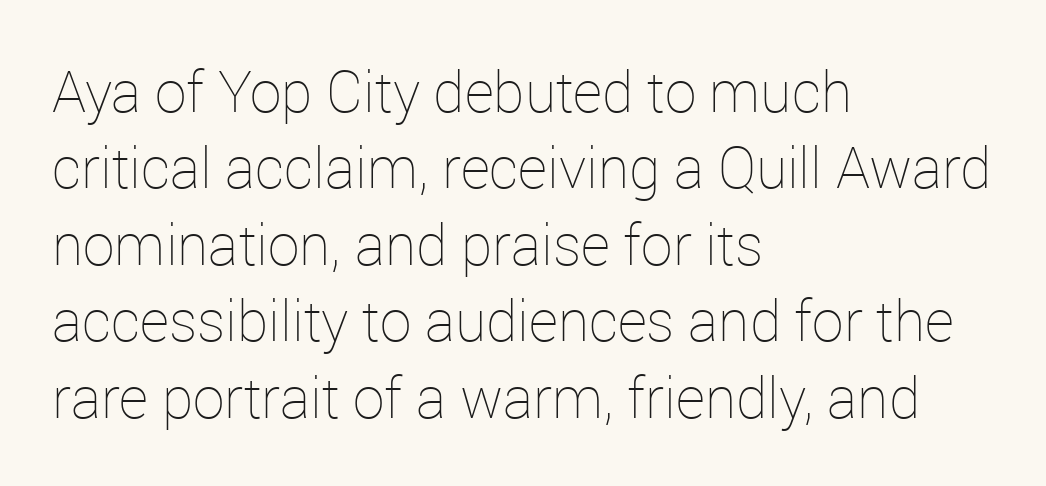
Q: Is the text bold? A: No.
Q: Is the text italic (slanted)? A: No, it is upright.
Q: Is the text underlined? A: No.
Q: How is the paragraph aligned? A: Left-aligned.
Q: Is the spacing between letters normal or unusually wide? A: Normal.
Q: Is the spacing between lines tight, normal or loose? A: Normal.
Q: Width (condensed, normal, or wide)? A: Normal.
Q: Stroke contrast? A: Low.
Q: x-height? A: Medium.
Q: Monospaced? A: No.
